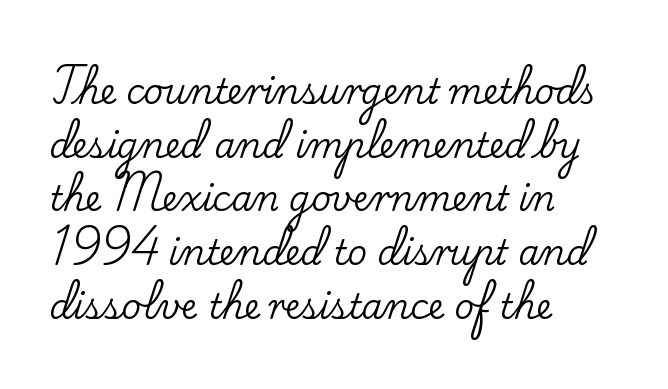
The letters carry serifs — small finishing strokes at the ends of their stems. Horizontally, the lines are justified to the leading edge only. Normally led — the rows are evenly, conventionally spaced. Does extra space separate the letters? No, they use regular spacing. You could not count columns in this text — the font is proportionally spaced.
